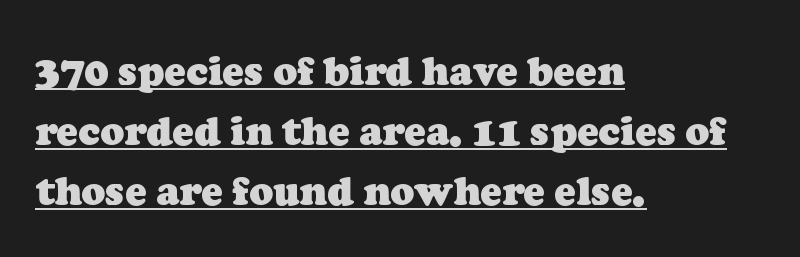
Think of a printed novel: that variable character pitch is what you see here. The setting favours the left margin, as ordinary paragraphs usually do. Classification — serif. Stroke thickness is high; the sample reads as a true bold.
